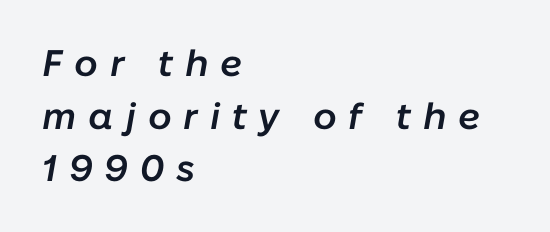
The image shows 37 px semibold type, italic (leaning right); set left-aligned, normal line spacing (1.42x), unusually wide letter spacing (+0.32 em), not underlined; low stroke contrast and a medium x-height.
